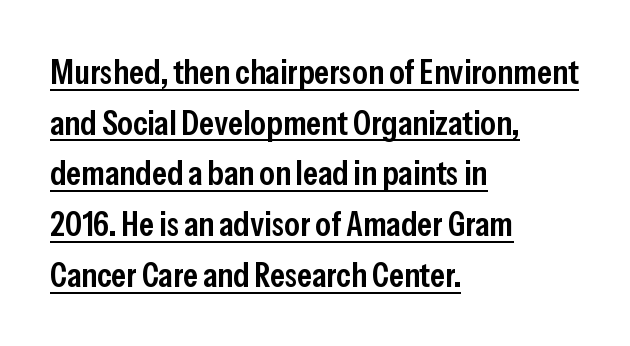
{"serif": "no", "italic": "no", "bold": "semi", "weight": "semibold", "width": "condensed", "stroke_contrast": "low", "x_height": "medium", "monospaced": "no", "underline": "yes", "align": "left", "line_spacing": "normal", "line_spacing_ratio": 1.45, "letter_spacing": "normal", "letter_spacing_em": 0.0, "glyph_px": 35}
